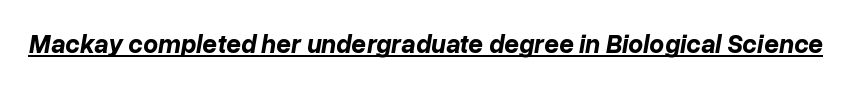
Tall strokes in this sample are angled rather than plumb. A continuous stroke trails under the words, as in a hyperlink. How heavy is the stroke? Heavy — this is a bold. There is no visible air inserted between adjacent glyphs.
